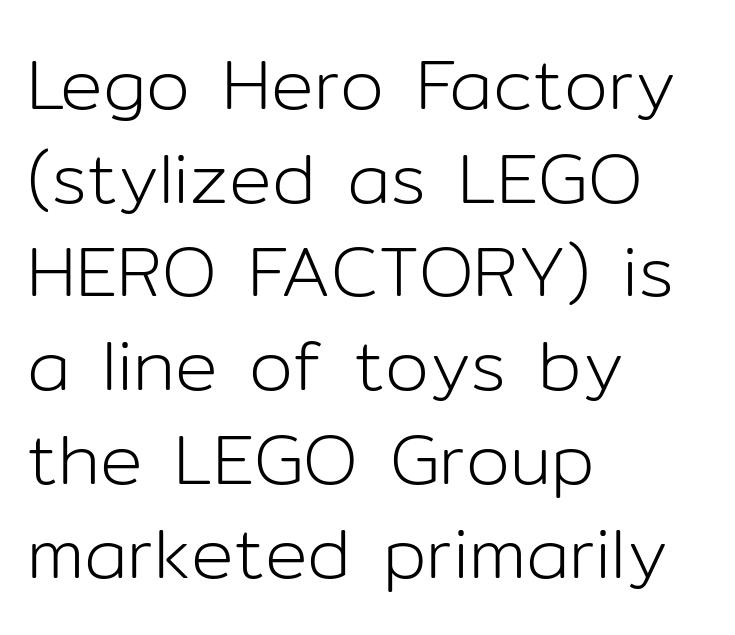
{"serif": "no", "italic": "no", "bold": "no", "weight": "light", "width": "normal", "stroke_contrast": "low", "x_height": "medium", "monospaced": "no", "underline": "no", "align": "left", "line_spacing": "normal", "line_spacing_ratio": 1.32, "letter_spacing": "normal", "letter_spacing_em": 0.0, "glyph_px": 71}
